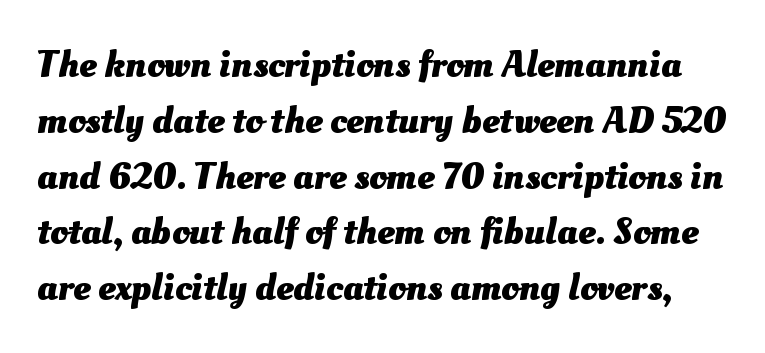
No extra tracking has been applied to these lines. Its strokes are broad and dark, the hallmark of bold type. Clear beneath every line of the passage. Is this a fixed-width face? No — the glyphs have proportional, varying widths. What's the leading like? Ordinary, nothing unusual.
